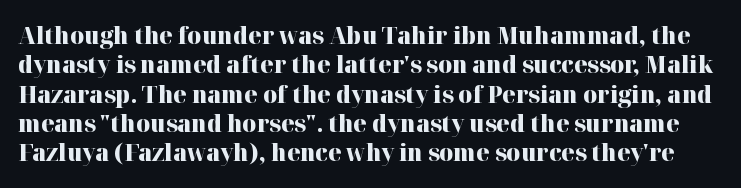
{"italic": "no", "bold": "yes", "underline": "no", "line_spacing_ratio": 1.22, "letter_spacing": "normal", "letter_spacing_em": 0.0, "glyph_px": 24}
